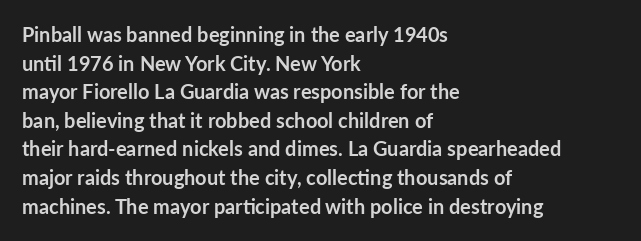
The image shows 20 px bold type, upright; set left-aligned, normal line spacing (1.43x), normal letter spacing, not underlined.
